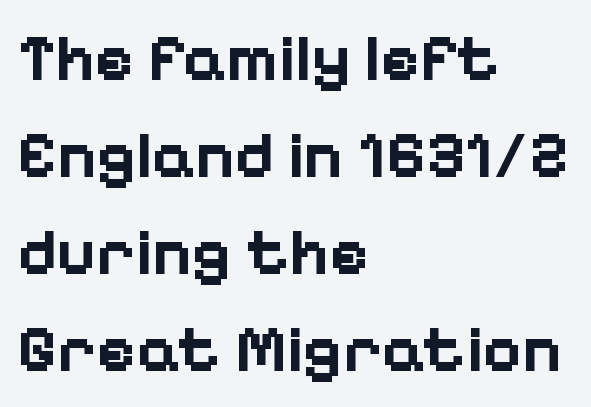
The image shows 67 px bold sans-serif type, upright; set left-aligned, normal line spacing (1.45x), normal letter spacing, not underlined; low stroke contrast and a medium x-height.
